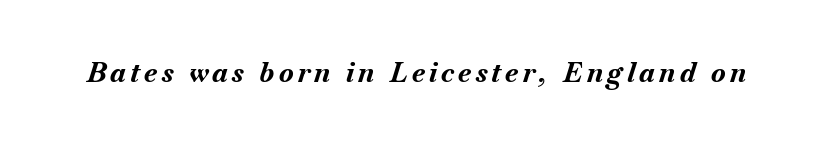
The image shows 27 px bold type, italic (leaning right); set not underlined.
